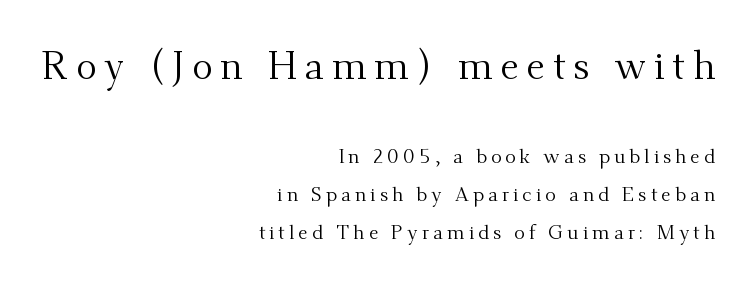
The image shows 39 px regular-weight serif type, upright; set right-aligned, loose line spacing (1.9x), unusually wide letter spacing (+0.2 em), not underlined; the first (top) block is 1.95x larger; medium stroke contrast and a small x-height.
